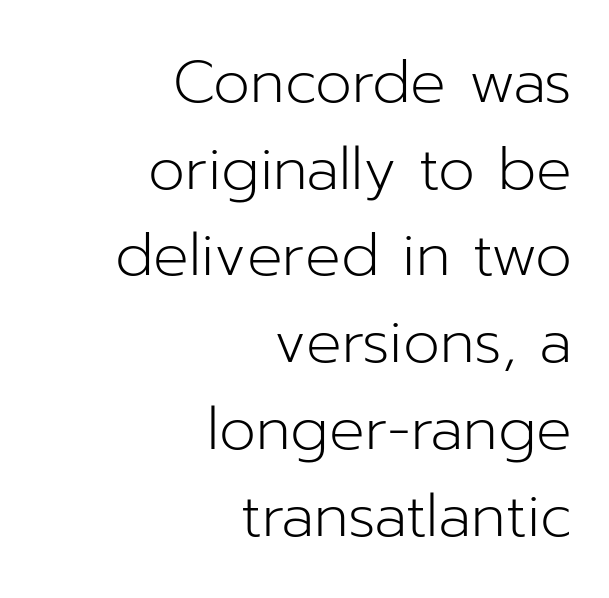
The passage shown has conventional tracking throughout. Ordinary non-slanted type is in use. A light-to-regular cut is what we see here. This rendering employs a face without finishing strokes, i.e., a sans-serif. The lines sit at an ordinary, default distance from one another. No word sits above an underline.
